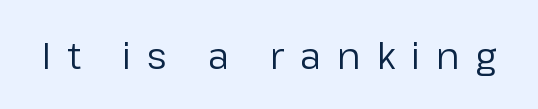
The image shows 37 px regular-weight sans-serif type, upright; set unusually wide letter spacing (+0.43 em), not underlined; low stroke contrast and a medium x-height.
